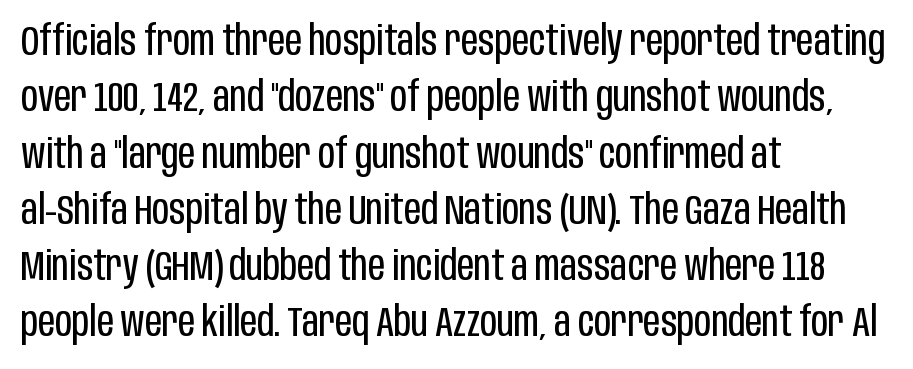
Q: Is the text bold? A: No.
Q: Is the text italic (slanted)? A: No, it is upright.
Q: Is the typeface a serif or a sans-serif typeface? A: Sans-serif.
Q: Is the text underlined? A: No.
Q: How is the paragraph aligned? A: Left-aligned.
Q: Is the spacing between letters normal or unusually wide? A: Normal.
Q: Is the spacing between lines tight, normal or loose? A: Normal.
Q: Width (condensed, normal, or wide)? A: Condensed.
Q: Stroke contrast? A: Low.
Q: x-height? A: Large.
Q: Monospaced? A: No.
